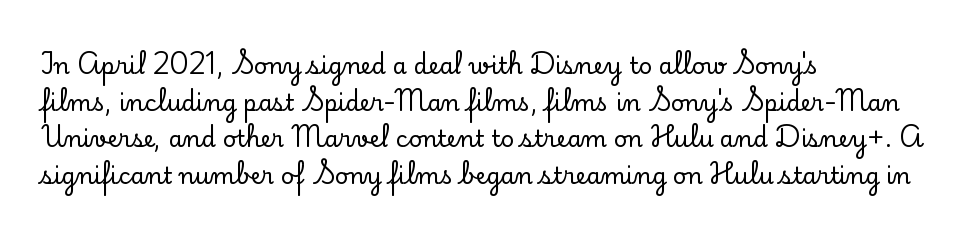
{"italic": "no", "underline": "no", "align": "left", "line_spacing": "normal", "line_spacing_ratio": 1.59, "letter_spacing": "normal", "letter_spacing_em": 0.0, "glyph_px": 23}
